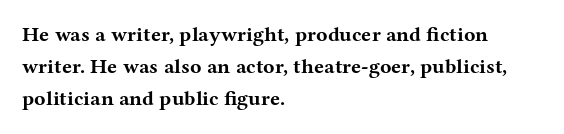
{"italic": "no", "bold": "yes", "underline": "no", "align": "left", "line_spacing": "normal", "line_spacing_ratio": 1.53, "letter_spacing": "normal", "letter_spacing_em": 0.0, "glyph_px": 21}
